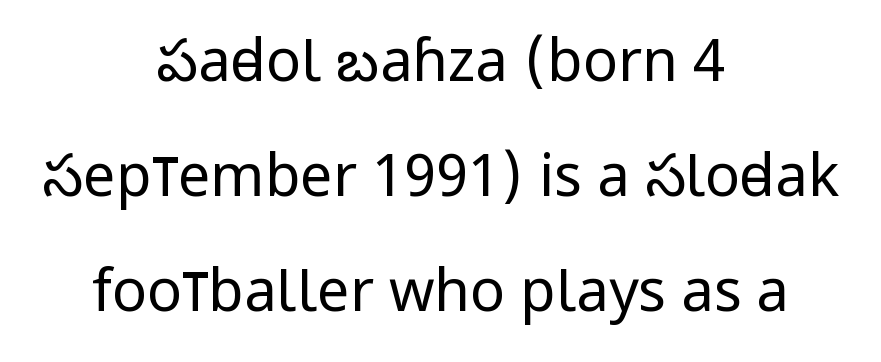
The passage shown is not underscored anywhere. Rows of type keep a wide berth in the vertical direction. Stroke thickness stays within the range of a standard reading face or lighter. This is the regular roman posture of the typeface.
